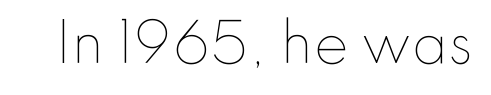
Q: Is the text bold? A: No.
Q: Is the text italic (slanted)? A: No, it is upright.
Q: Is the text underlined? A: No.
Q: Is the spacing between letters normal or unusually wide? A: Normal.
Q: Width (condensed, normal, or wide)? A: Normal.
Q: Stroke contrast? A: Low.
Q: x-height? A: Small.
Q: Monospaced? A: No.
